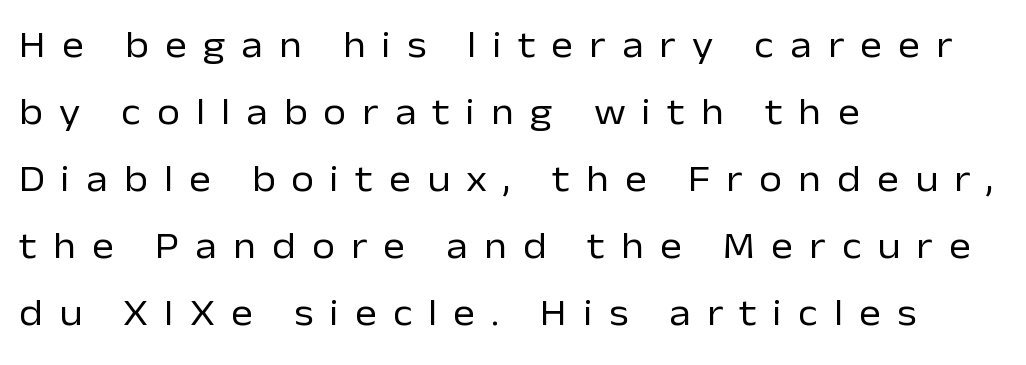
The image shows 37 px regular-weight sans-serif type, upright; set left-aligned, line spacing 1.81x, unusually wide letter spacing (+0.44 em), not underlined; low stroke contrast and a medium x-height.
